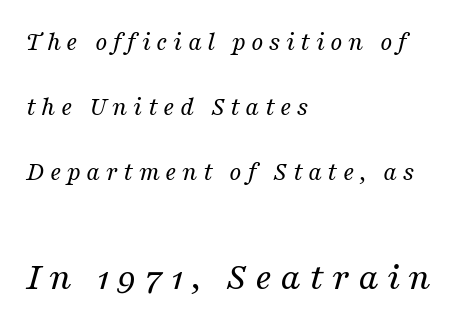
{"serif": "yes", "italic": "yes", "lean": "right", "slant_degrees": 16, "bold": "no", "weight": "regular", "width": "normal", "stroke_contrast": "medium", "x_height": "medium", "monospaced": "no", "underline": "no", "align": "left", "line_spacing": "loose", "line_spacing_ratio": 2.41, "letter_spacing": "wide", "letter_spacing_em": 0.2, "larger_block": "second", "size_ratio": 1.48, "glyph_px": 40}
